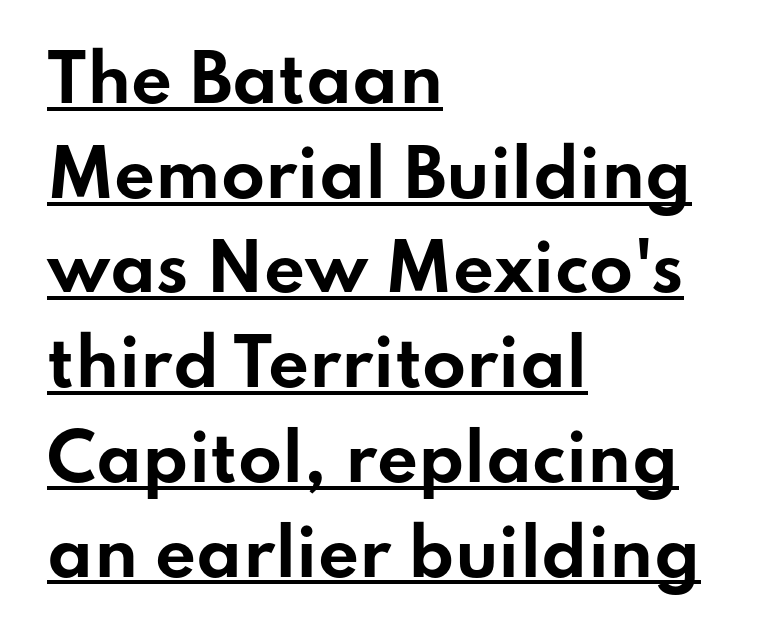
Stroke terminals: plain, sans-serif. This sample has the flowing, uneven cadence of proportional lettering. Look at the stroke-to-counter ratio: heavy, a bold. The paragraph has a hard left edge and a soft right edge. Leading matches the norm, producing a regular column. The letters sit at their default tracking, neither squeezed nor spread.
